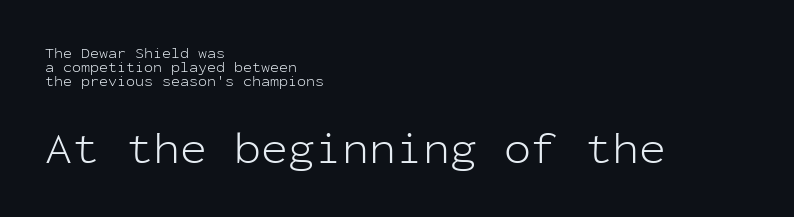
{"serif": "no", "italic": "no", "bold": "no", "weight": "light", "width": "normal", "stroke_contrast": "low", "x_height": "medium", "monospaced": "yes", "underline": "no", "align": "left", "line_spacing": "tight", "line_spacing_ratio": 0.95, "letter_spacing": "normal", "letter_spacing_em": 0.0, "larger_block": "second", "size_ratio": 3.0, "glyph_px": 45}
